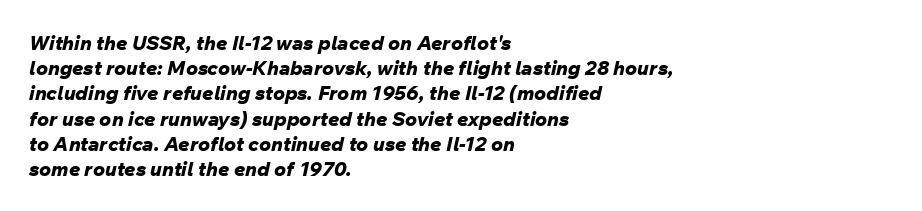
Alignment: flush left. Nothing unusual about the tracking: characters are spaced as the font intends. Words float on clear page, feet unadorned. As a designer I'd log this as weight 700, bold. Emphasis-style slanted type is in use. Summary of vertical rhythm: regular, with standard interline spacing.
